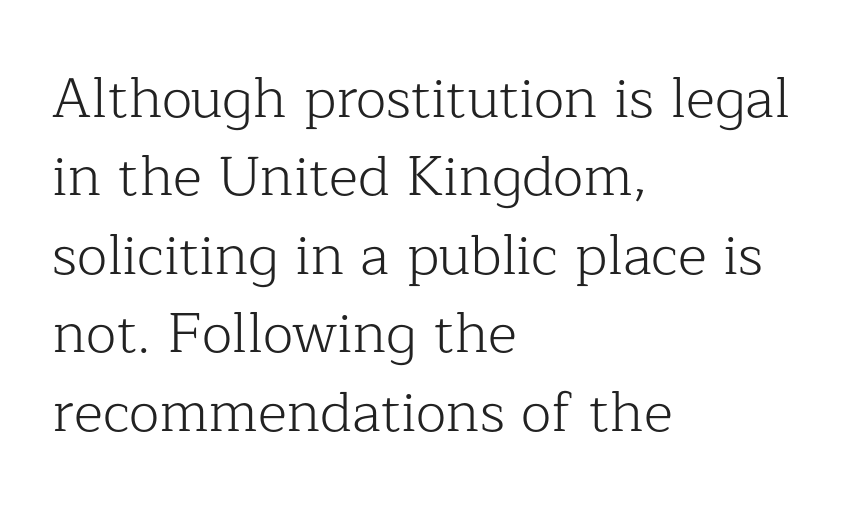
Q: Is the text bold? A: No.
Q: Is the text italic (slanted)? A: No, it is upright.
Q: Is the typeface a serif or a sans-serif typeface? A: Serif.
Q: Is the text underlined? A: No.
Q: How is the paragraph aligned? A: Left-aligned.
Q: Is the spacing between letters normal or unusually wide? A: Normal.
Q: Is the spacing between lines tight, normal or loose? A: Normal.
Q: Width (condensed, normal, or wide)? A: Normal.
Q: Stroke contrast? A: Low.
Q: x-height? A: Medium.
Q: Monospaced? A: No.
